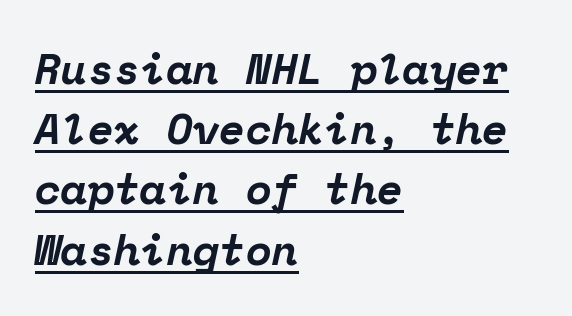
A classic flush-left, rag-right setting is used for this passage. A typesetter would call this monospace, since all characters share one set width. You can tell from the footed stems that serif type was used. These lines sit exactly where default settings would place them. Does extra space separate the letters? No, they use regular spacing.
